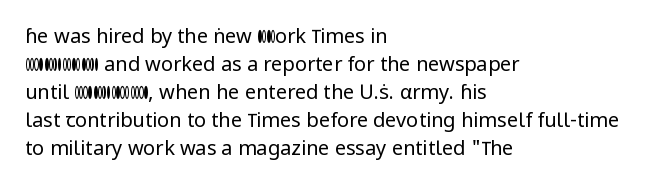
A roman cut, with each character standing at attention. Compared with a centered layout, this one pins lines to the left instead. Evenly set lines give the paragraph a standard silhouette. Heft: none added — not bold. The baseline area is clear.
